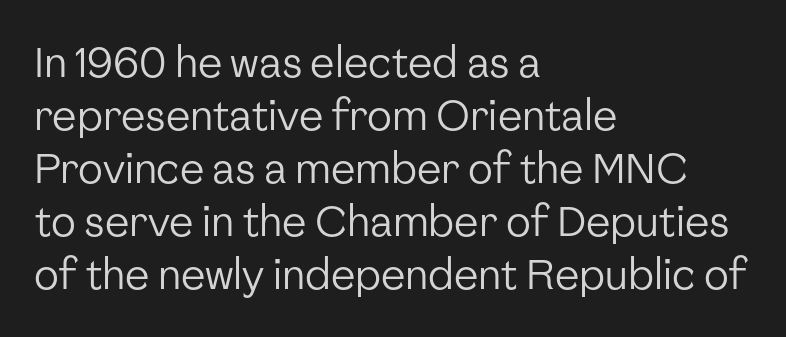
{"serif": "no", "italic": "no", "bold": "no", "weight": "regular", "width": "normal", "stroke_contrast": "low", "x_height": "medium", "monospaced": "no", "underline": "no", "align": "left", "line_spacing": "normal", "line_spacing_ratio": 1.29, "letter_spacing": "normal", "letter_spacing_em": 0.0, "glyph_px": 41}
